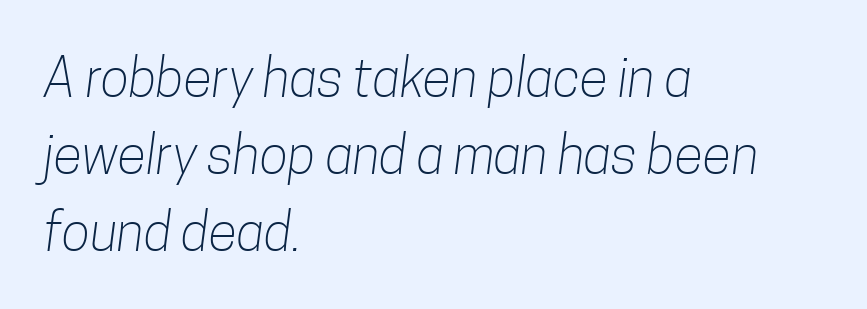
{"serif": "no", "bold": "no", "weight": "light", "width": "condensed", "stroke_contrast": "low", "x_height": "medium", "monospaced": "no", "underline": "no", "align": "left", "line_spacing": "normal", "line_spacing_ratio": 1.45, "letter_spacing": "normal", "letter_spacing_em": 0.0, "glyph_px": 53}
